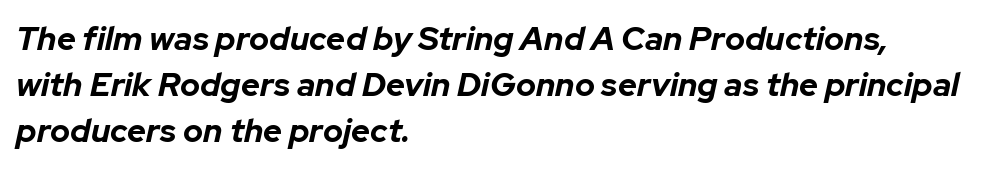
{"italic": "yes", "lean": "right", "slant_degrees": 12, "bold": "yes", "weight": "bold", "width": "normal", "stroke_contrast": "low", "x_height": "medium", "monospaced": "no", "underline": "no", "align": "left", "line_spacing": "normal", "line_spacing_ratio": 1.4, "letter_spacing": "normal", "letter_spacing_em": 0.0, "glyph_px": 33}
